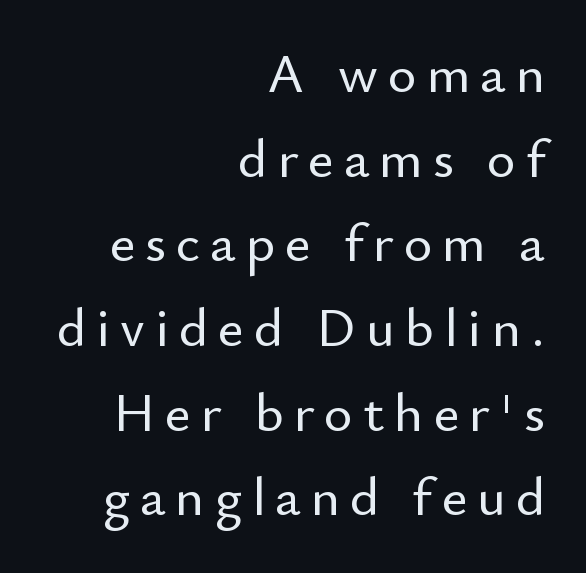
Q: Is the text italic (slanted)? A: No, it is upright.
Q: Is the typeface a serif or a sans-serif typeface? A: Sans-serif.
Q: Is the text underlined? A: No.
Q: How is the paragraph aligned? A: Right-aligned.
Q: Is the spacing between lines tight, normal or loose? A: Normal.
Q: Width (condensed, normal, or wide)? A: Normal.
Q: Stroke contrast? A: Low.
Q: x-height? A: Small.
Q: Monospaced? A: No.
